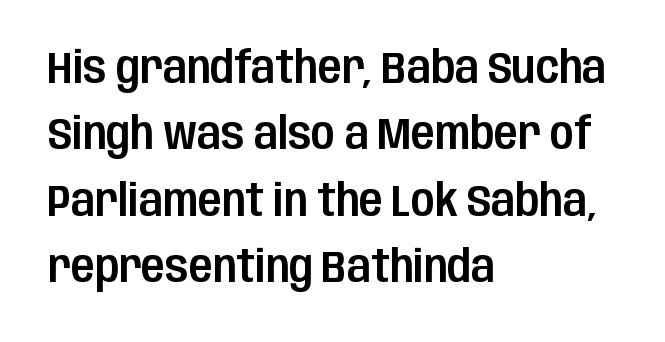
The paragraph shown leans on its left margin. The baseline area is clear. The lettering stays uniformly vertical, giving the passage a roman look. Here the designer chose a conventional face with non-uniform glyph widths.
